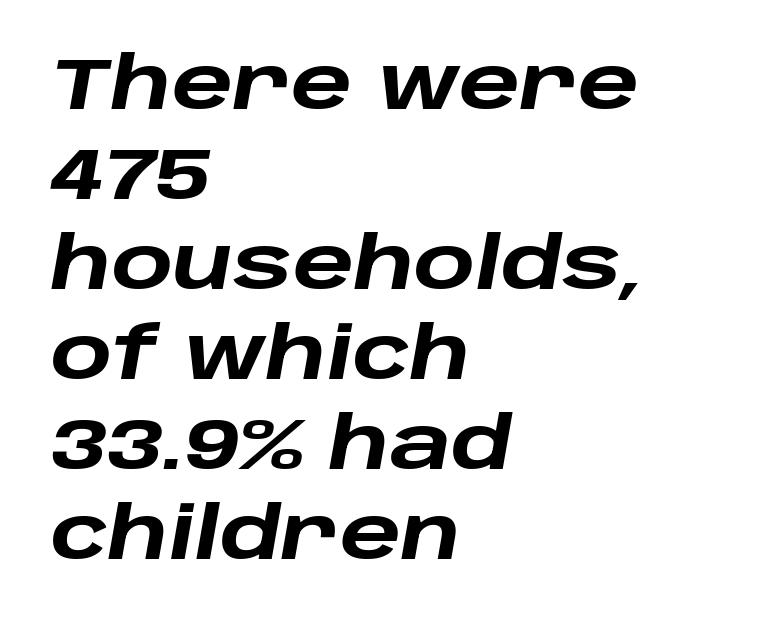
{"italic": "yes", "lean": "right", "slant_degrees": 10, "bold": "yes", "weight": "heavy", "width": "wide", "stroke_contrast": "low", "x_height": "large", "monospaced": "no", "underline": "no", "align": "left", "line_spacing": "normal", "line_spacing_ratio": 1.25, "letter_spacing": "normal", "letter_spacing_em": 0.0, "glyph_px": 72}
